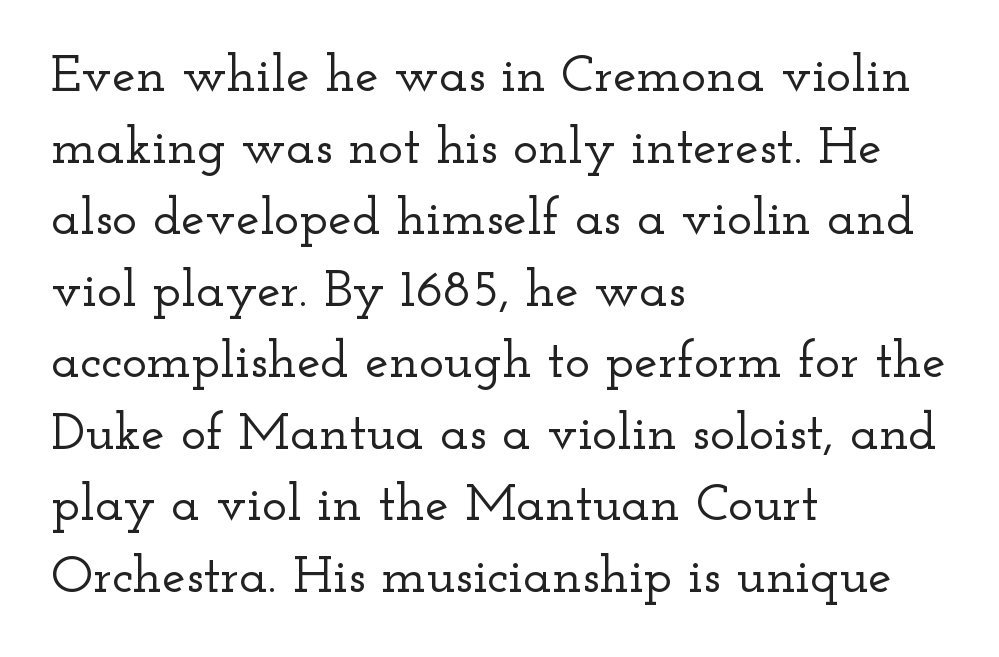
{"serif": "yes", "italic": "no", "width": "wide", "stroke_contrast": "low", "x_height": "small", "monospaced": "no", "underline": "no", "align": "left", "line_spacing": "normal", "line_spacing_ratio": 1.35, "letter_spacing": "normal", "letter_spacing_em": 0.0, "glyph_px": 53}
